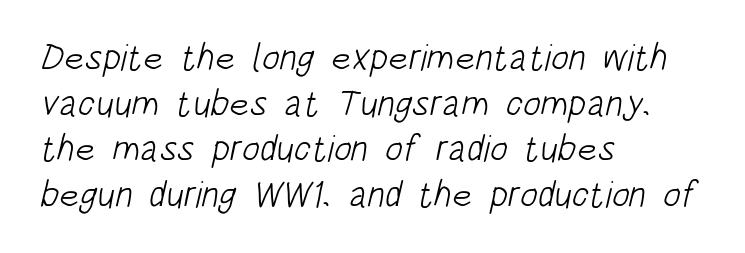
Teacher's note: observe the even left margin — that is flush-left alignment. Glyph-to-glyph distance matches everyday printed text. The rendering shows plain stroke endings on the letterforms — a sans-serif design. Heft: none added — not bold.
